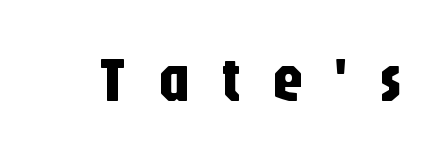
The image shows 63 px condensed sans-serif type, upright; set unusually wide letter spacing (+0.49 em), not underlined; low stroke contrast and a large x-height.
